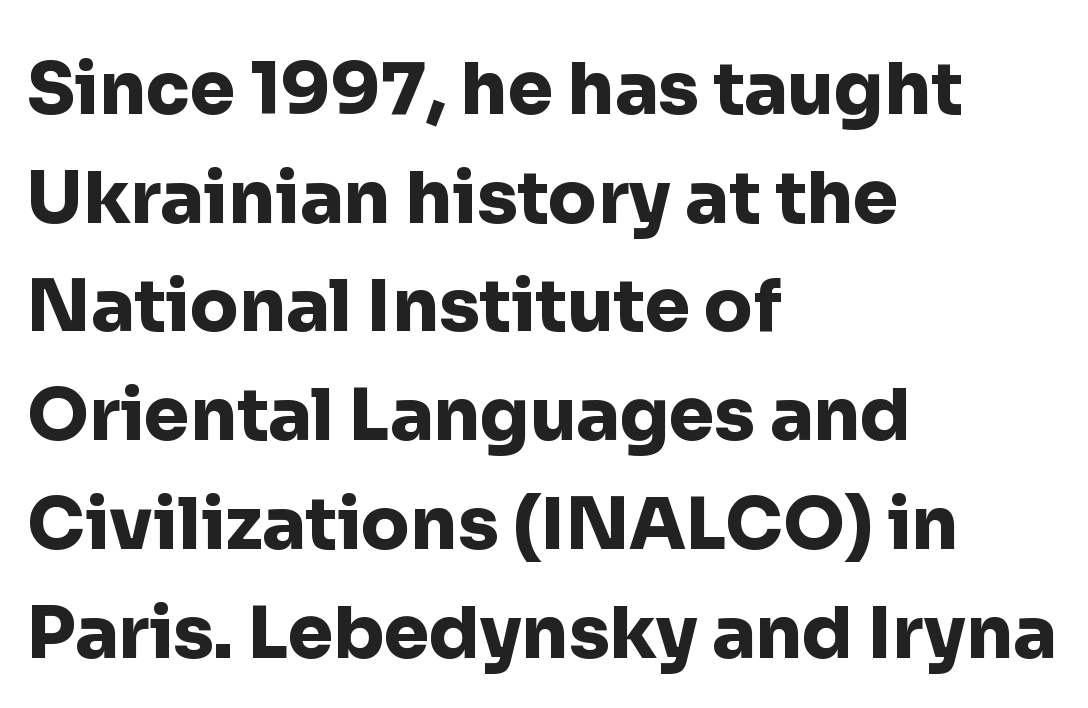
Compared with typical body copy, the letter spacing here is the same. This rendering uses left alignment, leaving the right contour irregular. Serifs: no, the terminals of the letterforms are clean. Students, observe: this is what conventionally led text looks like. Plain, unruled lines of type. The face used here has the dense, thick strokes of a bold.
